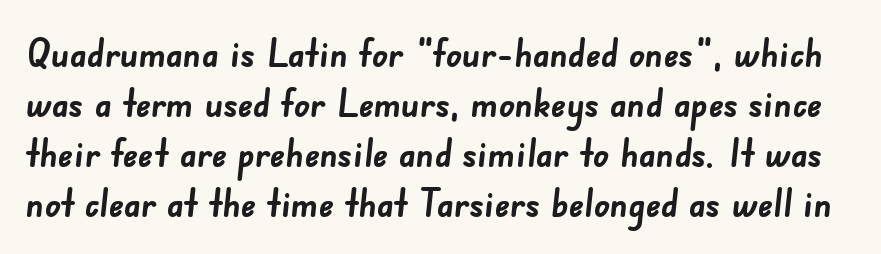
Q: Is the text bold? A: Yes.
Q: Is the typeface a serif or a sans-serif typeface? A: Sans-serif.
Q: Is the text underlined? A: No.
Q: Is the spacing between letters normal or unusually wide? A: Normal.
Q: Is the spacing between lines tight, normal or loose? A: Normal.
Q: Width (condensed, normal, or wide)? A: Normal.
Q: Stroke contrast? A: Low.
Q: x-height? A: Small.
Q: Monospaced? A: No.
